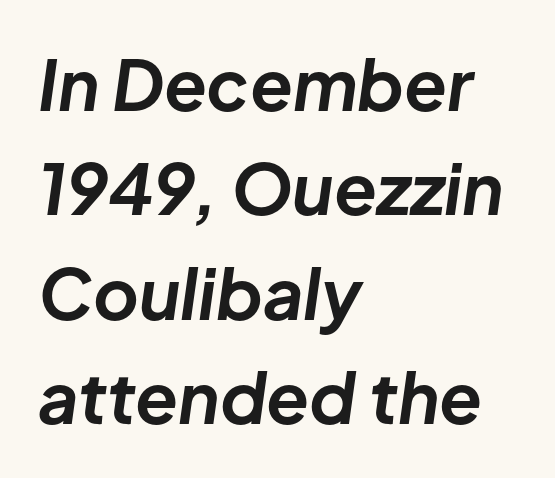
One glance says typical: line gaps are just what's usual. Notice how the passage keeps a crisp vertical edge on the left only. Observe the ordinary spacing: letters are neighbours, not strangers. These lines carry a lot of weight — the face is fully bold. The whole block is typeset with a tilt. A typesetter would call this proportional, since set widths differ per character.
